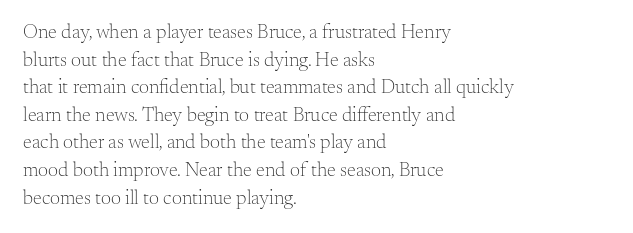
This rendering leaves character spacing at its baseline value. These lines stack with their left ends in a neat column. Reading down the column, the eye jumps a familiar distance to each next line. Stroke mass is kept to a normal reading level or below. Unlike italic type, these characters show no tilt at all. No word sits above an underline.
